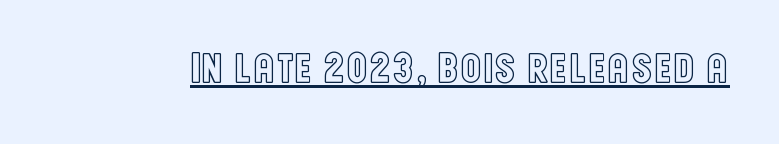
Varying glyph widths throughout — classic text-font behaviour. In terms of posture, this sample is upright. Look at the tracking — it's just the regular setting, nothing added. Decoration check: the copy is underlined.
